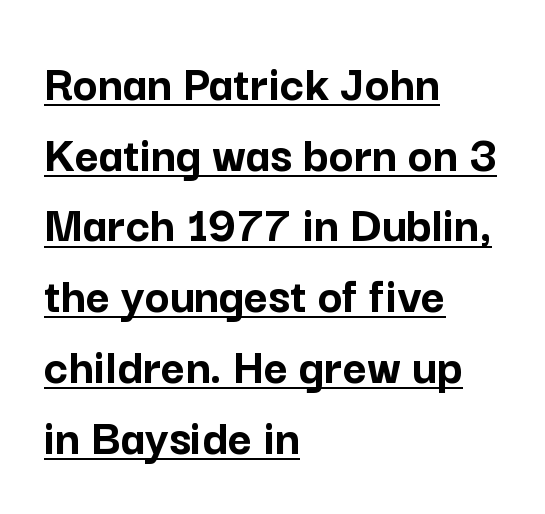
{"serif": "no", "italic": "no", "bold": "yes", "weight": "semibold", "width": "normal", "stroke_contrast": "low", "x_height": "medium", "monospaced": "no", "underline": "yes", "align": "left", "line_spacing": "normal", "line_spacing_ratio": 1.36, "letter_spacing": "normal", "letter_spacing_em": 0.0, "glyph_px": 52}
